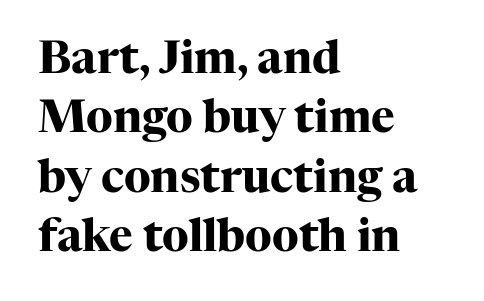
Q: Is the text bold? A: Yes.
Q: Is the text italic (slanted)? A: No, it is upright.
Q: Is the typeface a serif or a sans-serif typeface? A: Serif.
Q: Is the text underlined? A: No.
Q: How is the paragraph aligned? A: Left-aligned.
Q: Is the spacing between letters normal or unusually wide? A: Normal.
Q: Is the spacing between lines tight, normal or loose? A: Normal.
Q: Width (condensed, normal, or wide)? A: Normal.
Q: Stroke contrast? A: High.
Q: x-height? A: Medium.
Q: Monospaced? A: No.
